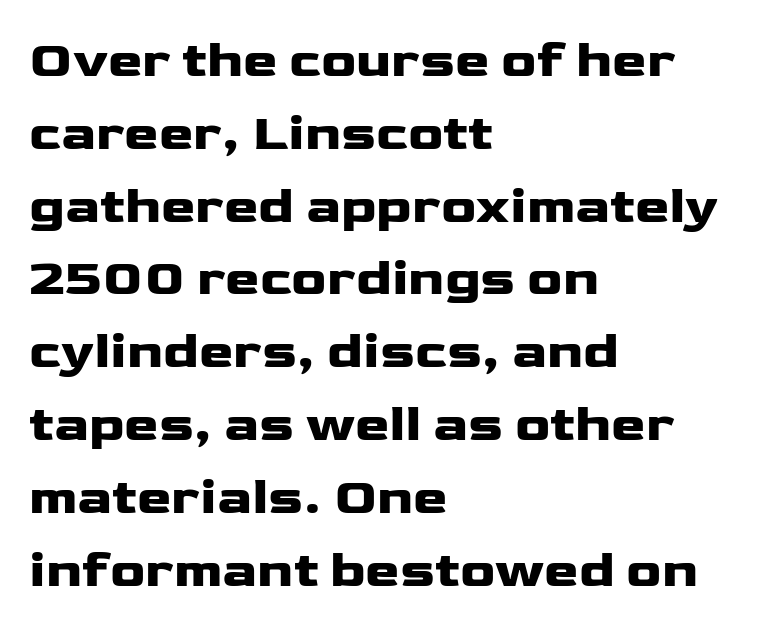
{"serif": "no", "italic": "no", "bold": "yes", "weight": "heavy", "width": "wide", "stroke_contrast": "low", "x_height": "medium", "monospaced": "no", "underline": "no", "align": "left", "line_spacing": "normal", "line_spacing_ratio": 1.4, "letter_spacing": "normal", "letter_spacing_em": 0.0, "glyph_px": 52}
